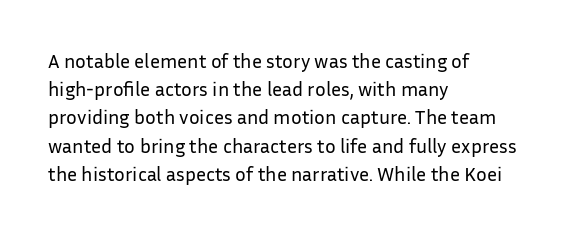
Q: Is the text bold? A: No.
Q: Is the text italic (slanted)? A: No, it is upright.
Q: Is the text underlined? A: No.
Q: How is the paragraph aligned? A: Left-aligned.
Q: Is the spacing between letters normal or unusually wide? A: Normal.
Q: Is the spacing between lines tight, normal or loose? A: Normal.
